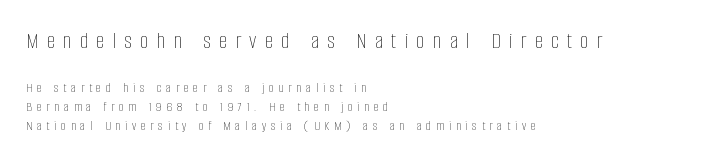
The letters in the upper block stand taller than those in the block below. If you drew a ruler down the left edge, every line would touch it. The zone under the glyphs is completely vacant. Counters stay open thanks to moderate or lighter strokes. The passage shown has open, widely tracked lettering throughout. The block of text has a typical density, with ordinary space between rows.
